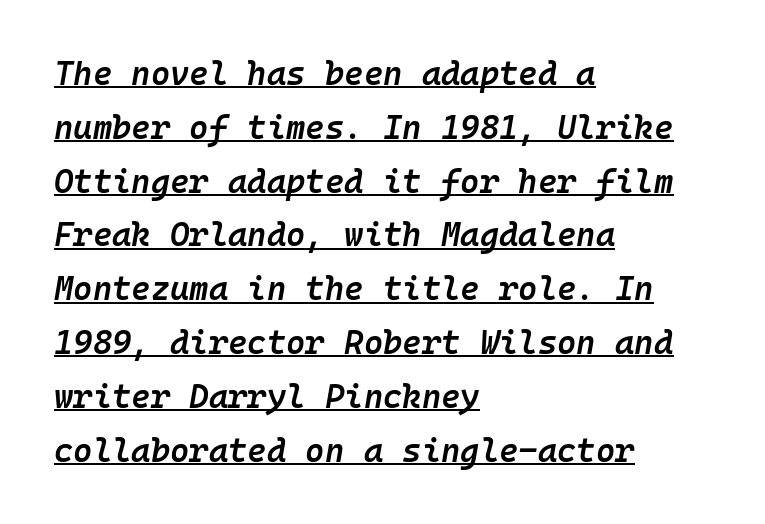
{"italic": "yes", "lean": "right", "slant_degrees": 10, "bold": "semi", "weight": "semibold", "width": "normal", "stroke_contrast": "low", "x_height": "medium", "monospaced": "yes", "underline": "yes", "align": "left", "line_spacing": "normal", "line_spacing_ratio": 1.63, "letter_spacing": "normal", "letter_spacing_em": 0.0, "glyph_px": 33}
